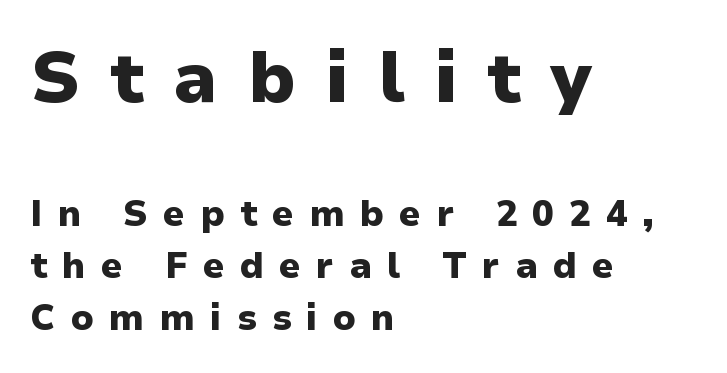
The image shows 71 px heavy sans-serif type, upright; set left-aligned, normal line spacing (1.44x), unusually wide letter spacing (+0.42 em), not underlined; the first (top) block is 1.97x larger; low stroke contrast and a medium x-height.
